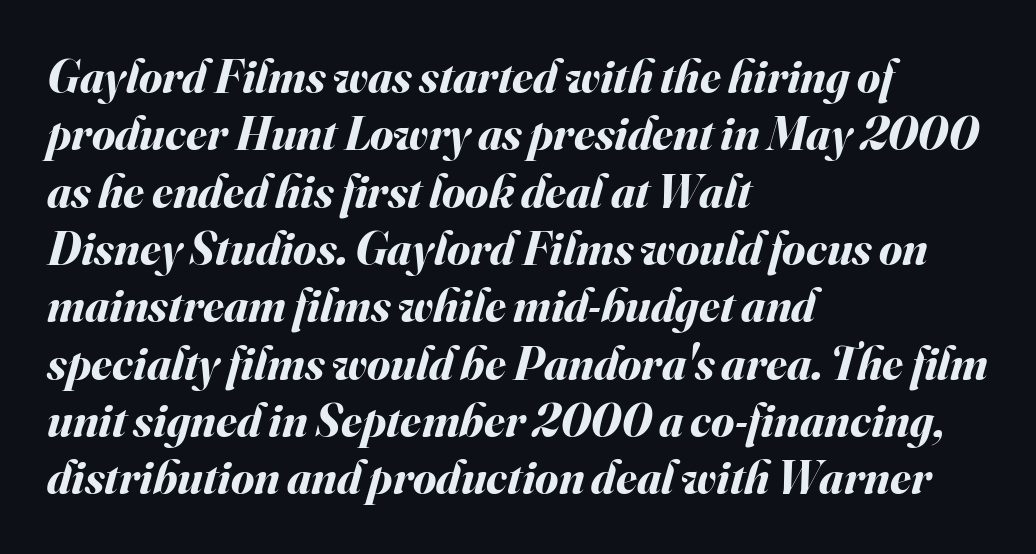
{"italic": "yes", "lean": "right", "slant_degrees": 16, "bold": "yes", "weight": "bold", "width": "normal", "stroke_contrast": "medium", "x_height": "small", "monospaced": "no", "underline": "no", "align": "left", "line_spacing_ratio": 1.22, "letter_spacing": "normal", "letter_spacing_em": 0.0, "glyph_px": 47}
